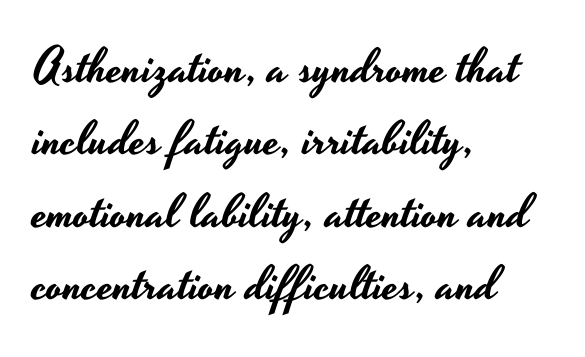
{"serif": "no", "width": "wide", "stroke_contrast": "low", "x_height": "small", "monospaced": "no", "underline": "no", "align": "left", "line_spacing": "normal", "line_spacing_ratio": 1.51, "letter_spacing": "normal", "letter_spacing_em": 0.0, "glyph_px": 48}
